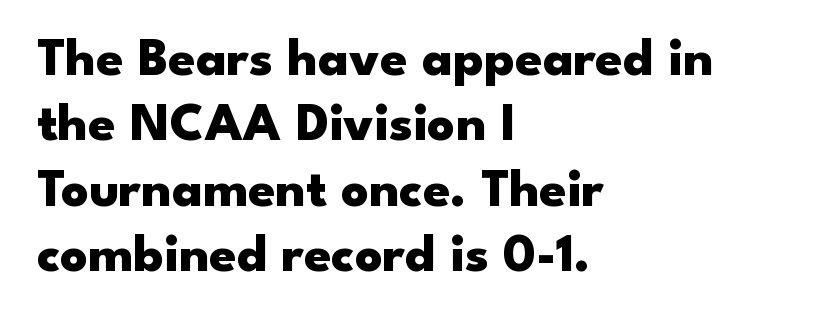
{"serif": "no", "italic": "no", "bold": "yes", "weight": "heavy", "width": "wide", "stroke_contrast": "low", "x_height": "small", "monospaced": "no", "underline": "no", "align": "left", "line_spacing_ratio": 1.21, "letter_spacing": "normal", "letter_spacing_em": 0.0, "glyph_px": 54}
